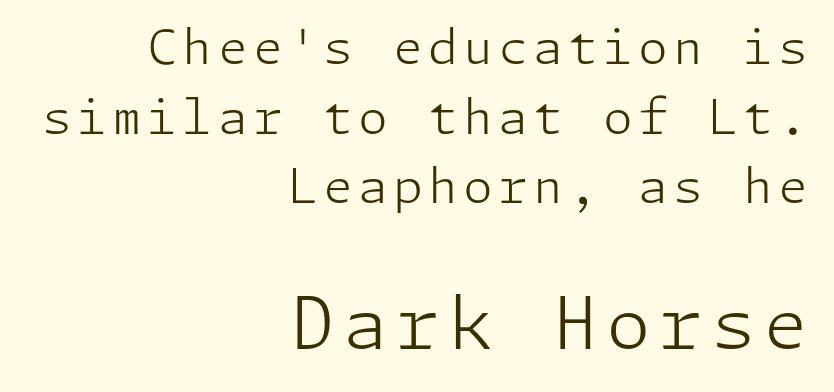
{"serif": "no", "italic": "no", "bold": "no", "weight": "light", "width": "normal", "stroke_contrast": "low", "x_height": "medium", "underline": "no", "align": "right", "line_spacing": "normal", "line_spacing_ratio": 1.45, "larger_block": "second", "size_ratio": 1.5, "glyph_px": 72}
